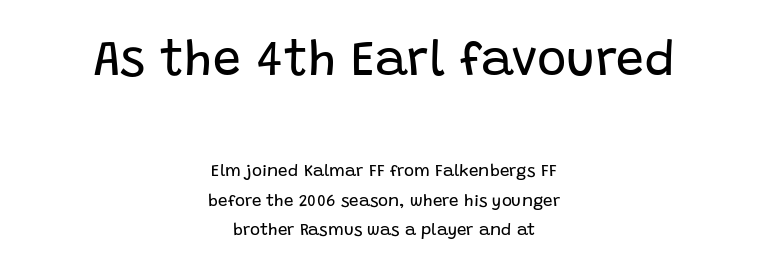
Q: Is the text bold? A: No.
Q: Is the text italic (slanted)? A: No, it is upright.
Q: Is the typeface a serif or a sans-serif typeface? A: Sans-serif.
Q: Is the text underlined? A: No.
Q: How is the paragraph aligned? A: Centered.
Q: Is the spacing between letters normal or unusually wide? A: Normal.
Q: Which block of text is set in a larger size, the first (top) or the second (bottom)? A: The first (top) one.
Q: Width (condensed, normal, or wide)? A: Normal.
Q: Stroke contrast? A: Low.
Q: x-height? A: Large.
Q: Monospaced? A: No.
